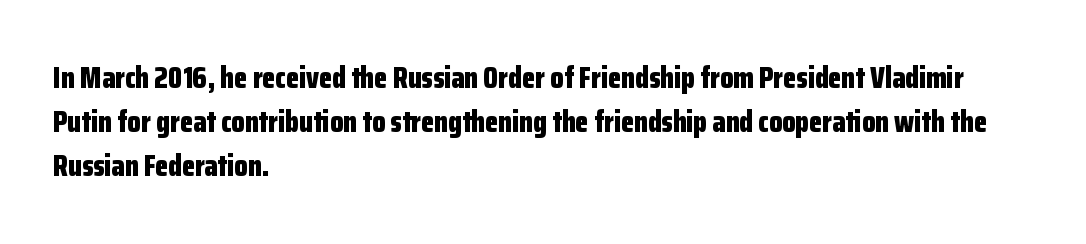
Posture: straight, roman, zero tilt. The sample has been set heavy, in full bold. Letter spacing: default. This rendering employs a face without finishing strokes, i.e., a sans-serif. The line-height multiplier appears to be the usual default. Casual observation: everything's shoved over to the left.
